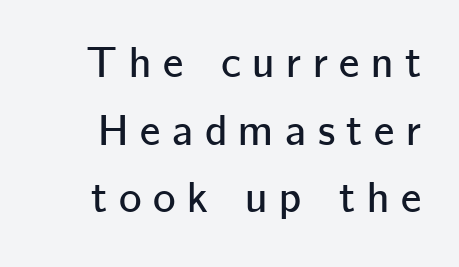
Descenders hang freely into open space. In terms of letterform style, serifs are entirely absent. Words appear elongated and porous because spacing is wide. Do the letters lean? They stand straight. Think of a printed novel: that variable character pitch is what you see here. The passage shown stacks its lines at a standard gap.
